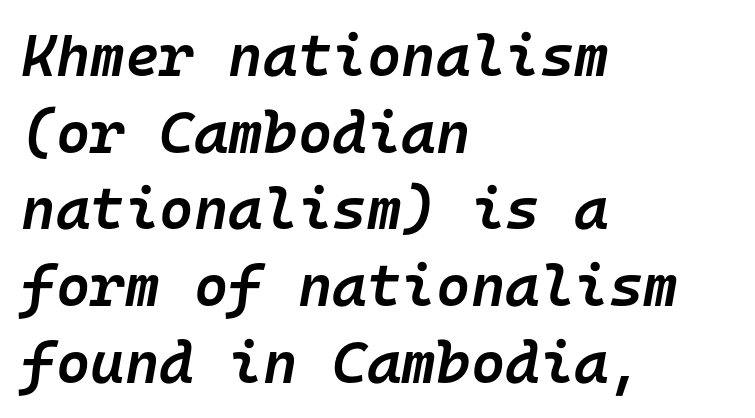
Q: Is the text bold? A: Semi-bold.
Q: Is the text italic (slanted)? A: Yes, it leans right by about 10 degrees.
Q: Is the text underlined? A: No.
Q: How is the paragraph aligned? A: Left-aligned.
Q: Is the spacing between letters normal or unusually wide? A: Normal.
Q: Is the spacing between lines tight, normal or loose? A: Normal.
Q: Width (condensed, normal, or wide)? A: Normal.
Q: Stroke contrast? A: Low.
Q: x-height? A: Medium.
Q: Monospaced? A: Yes.
